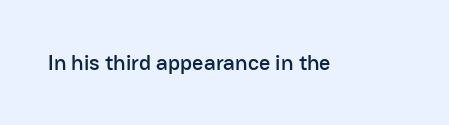
The image shows 22 px text type, upright; set normal letter spacing, not underlined.
